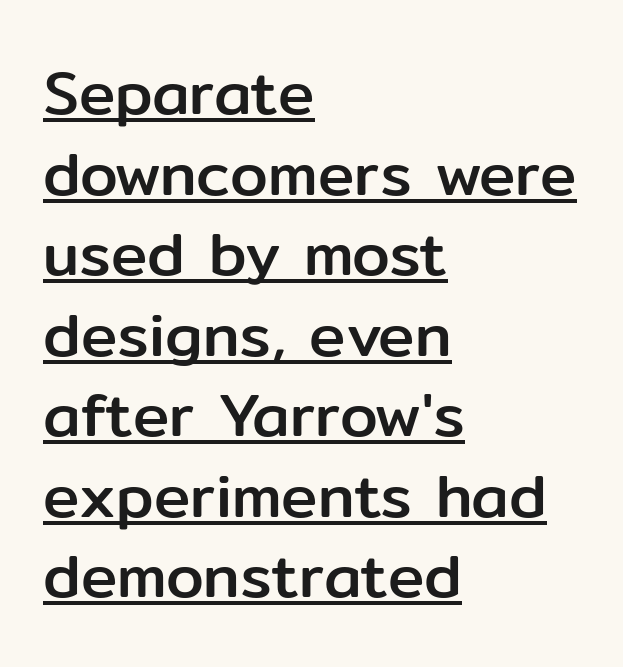
Q: Is the text italic (slanted)? A: No, it is upright.
Q: Is the typeface a serif or a sans-serif typeface? A: Sans-serif.
Q: Is the text underlined? A: Yes.
Q: How is the paragraph aligned? A: Left-aligned.
Q: Is the spacing between letters normal or unusually wide? A: Normal.
Q: Is the spacing between lines tight, normal or loose? A: Normal.
Q: Width (condensed, normal, or wide)? A: Normal.
Q: Stroke contrast? A: Low.
Q: x-height? A: Medium.
Q: Monospaced? A: No.
